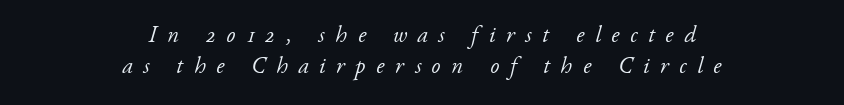
{"italic": "yes", "lean": "right", "slant_degrees": 17, "bold": "no", "underline": "no", "align": "center", "line_spacing": "normal", "line_spacing_ratio": 1.34, "letter_spacing": "wide", "letter_spacing_em": 0.46, "glyph_px": 23}
